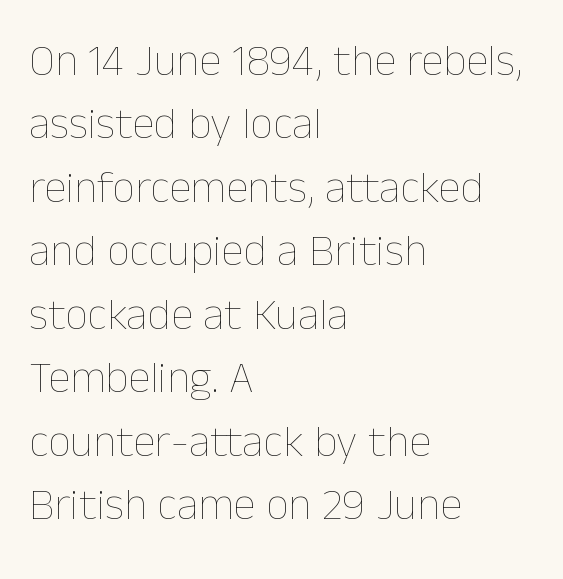
The image shows 45 px thin type, upright; set left-aligned, normal line spacing (1.41x), normal letter spacing, not underlined; low stroke contrast and a medium x-height.
